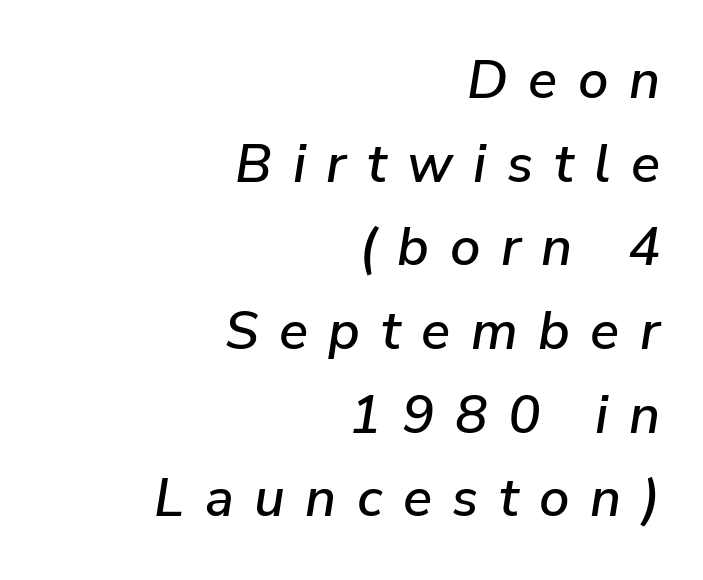
The image shows 54 px text type, italic (leaning right); set right-aligned, normal line spacing (1.55x), unusually wide letter spacing (+0.38 em), not underlined; low stroke contrast and a medium x-height.
